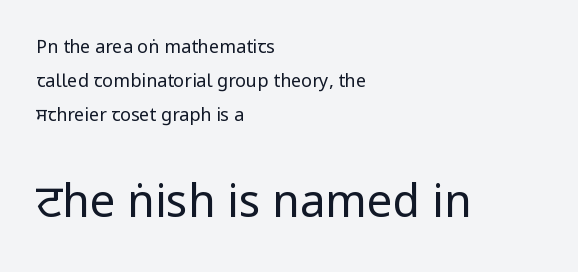
{"serif": "no", "italic": "no", "bold": "no", "weight": "regular", "width": "condensed", "stroke_contrast": "low", "x_height": "large", "monospaced": "no", "underline": "no", "align": "left", "line_spacing": "loose", "line_spacing_ratio": 1.9, "letter_spacing": "normal", "letter_spacing_em": 0.0, "larger_block": "second", "size_ratio": 2.5, "glyph_px": 45}
